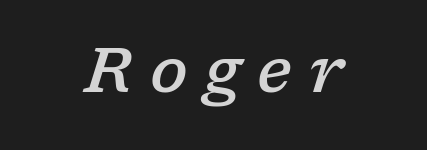
{"serif": "yes", "italic": "yes", "lean": "right", "slant_degrees": 17, "bold": "semi", "weight": "semibold", "width": "wide", "stroke_contrast": "low", "x_height": "medium", "monospaced": "no", "underline": "no", "letter_spacing": "wide", "letter_spacing_em": 0.27, "glyph_px": 63}
